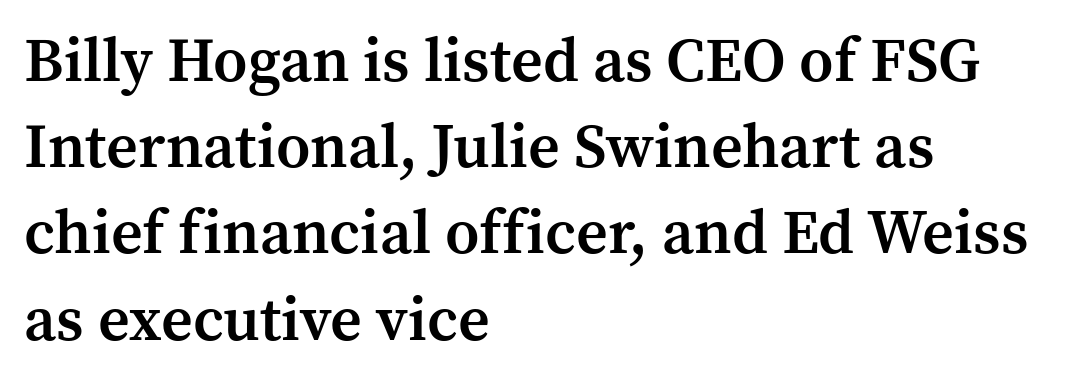
The image shows 62 px semibold serif type, upright; set left-aligned, normal line spacing (1.39x), normal letter spacing, not underlined; medium stroke contrast and a medium x-height.
